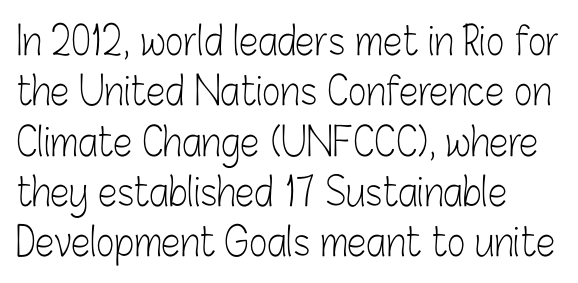
Q: Is the text bold? A: No.
Q: Is the text italic (slanted)? A: No, it is upright.
Q: Is the typeface a serif or a sans-serif typeface? A: Sans-serif.
Q: Is the text underlined? A: No.
Q: How is the paragraph aligned? A: Left-aligned.
Q: Is the spacing between letters normal or unusually wide? A: Normal.
Q: Is the spacing between lines tight, normal or loose? A: Normal.
Q: Width (condensed, normal, or wide)? A: Condensed.
Q: Stroke contrast? A: Low.
Q: x-height? A: Medium.
Q: Monospaced? A: No.
